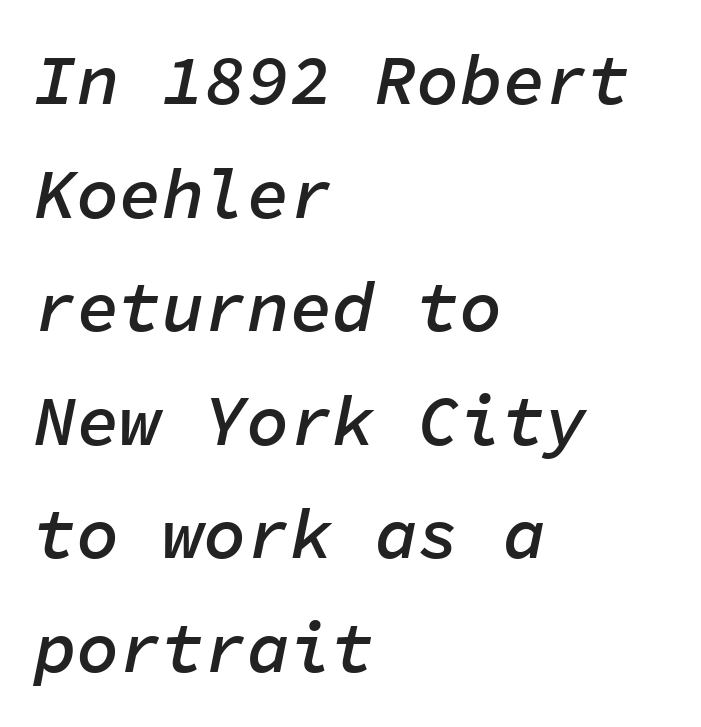
Line beginnings align vertically; line endings do not. You can tell it's italic because the verticals aren't actually vertical. Note the uniform advance width — an 'i' takes as much space as an 'm'. This sample uses plain, unmodified letter spacing.
